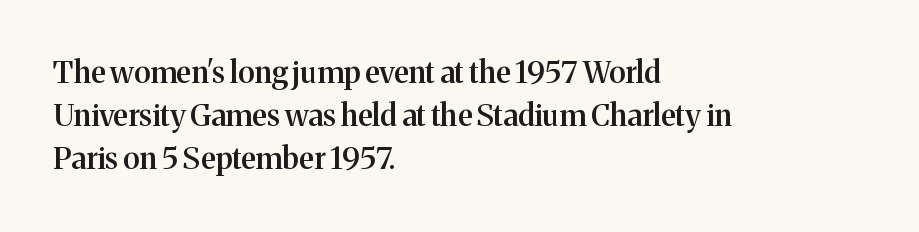
The image shows 30 px semibold serif type, upright; set left-aligned, normal line spacing (1.44x), normal letter spacing, not underlined; medium stroke contrast and a medium x-height.
